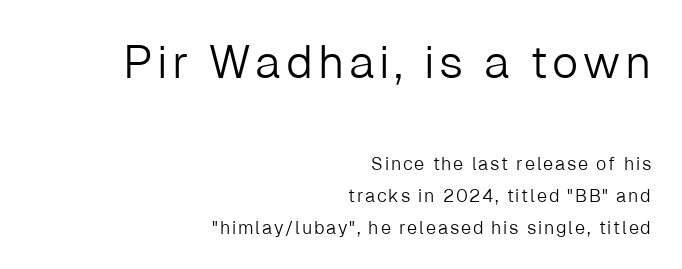
The ragged edge is on the left, which tells us the setting is flush right. The typography opts for an upright posture over an oblique one. The letters advance in unequal steps, a hallmark of proportional type. A light-to-regular cut is what we see here.
